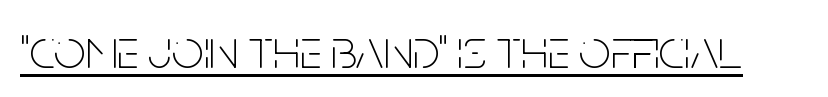
Here the designer chose a conventional face with non-uniform glyph widths. A sans-serif font was chosen for this passage. Students, observe the line beneath the letters — that is underlining. The lettering holds an erect, upright posture throughout. The rendering keeps characters at their native spacing.
